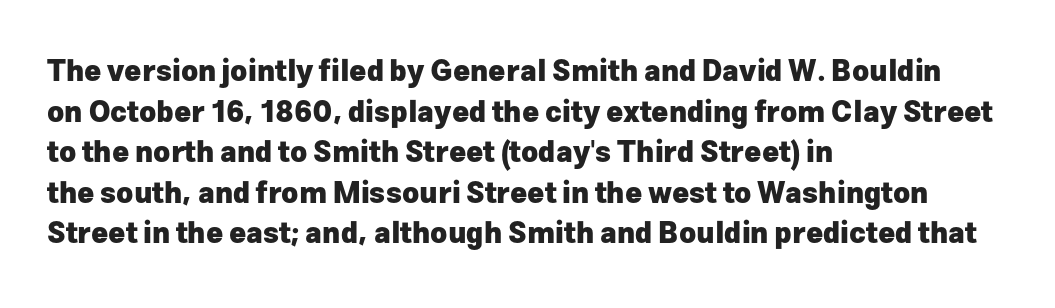
Compared with an ordinary text face, these strokes are far heavier — a full bold. Unlike a traditional serif, this face leaves its strokes unadorned. Each letter keeps its own natural width here, so spacing adapts to shape. These lines were composed using upright roman letters. The line texture is even and compact thanks to regular tracking.
